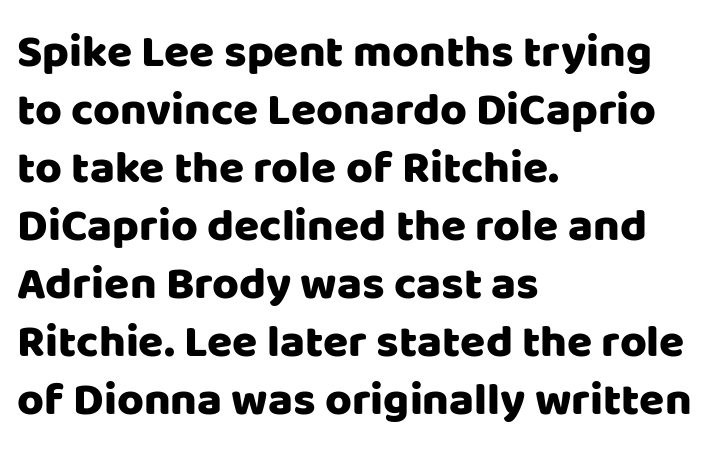
The image shows 46 px sans-serif type, upright; set left-aligned, normal line spacing (1.26x), normal letter spacing, not underlined; low stroke contrast and a large x-height.
